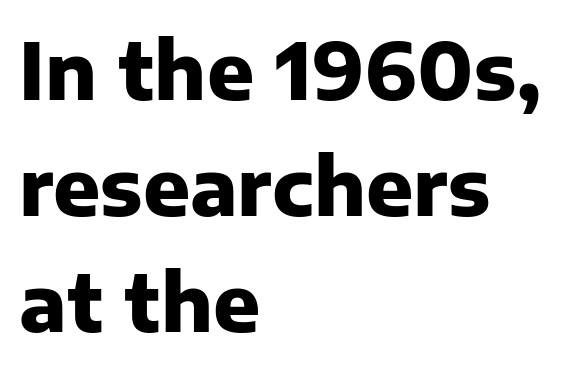
Q: Is the text bold? A: Yes.
Q: Is the text italic (slanted)? A: No, it is upright.
Q: Is the typeface a serif or a sans-serif typeface? A: Sans-serif.
Q: Is the text underlined? A: No.
Q: How is the paragraph aligned? A: Left-aligned.
Q: Is the spacing between letters normal or unusually wide? A: Normal.
Q: Is the spacing between lines tight, normal or loose? A: Normal.
Q: Width (condensed, normal, or wide)? A: Normal.
Q: Stroke contrast? A: Low.
Q: x-height? A: Medium.
Q: Monospaced? A: No.
